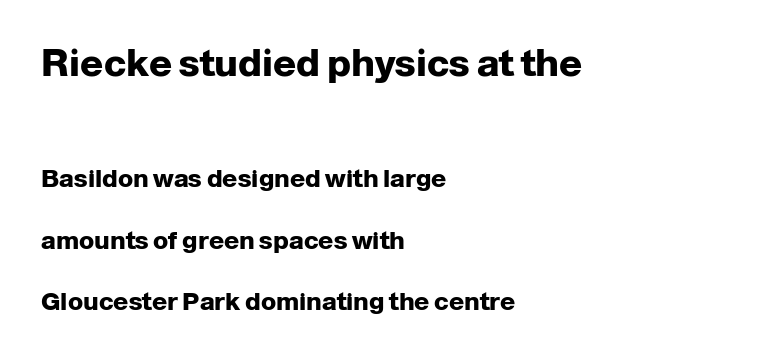
Nothing sits at the stroke ends, so this counts as sans-serif. Looks like regular typesetting: each glyph gets only the width it needs. Look at the glyph heights: the upper group is clearly the bigger setting. Quick note: not italic, upright.
